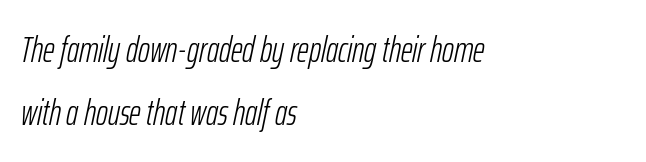
{"italic": "yes", "lean": "right", "slant_degrees": 12, "bold": "no", "weight": "light", "width": "condensed", "stroke_contrast": "low", "x_height": "medium", "monospaced": "no", "underline": "no", "align": "left", "line_spacing_ratio": 1.75, "letter_spacing": "normal", "letter_spacing_em": 0.0, "glyph_px": 36}
